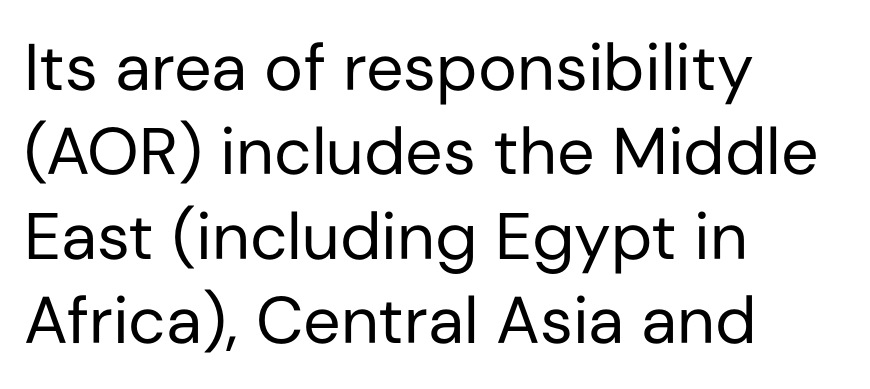
The rendering uses natural spacing where letterforms have individual widths. The letters carry no serifs — their stems end cleanly without finishing strokes. If you drew a line through each stem, it would be perfectly vertical. Just letters on the line, the space beneath them empty.
